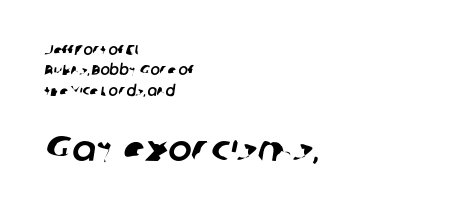
Q: Is the typeface a serif or a sans-serif typeface? A: Sans-serif.
Q: Is the text underlined? A: No.
Q: How is the paragraph aligned? A: Left-aligned.
Q: Is the spacing between letters normal or unusually wide? A: Normal.
Q: Is the spacing between lines tight, normal or loose? A: Normal.
Q: Which block of text is set in a larger size, the first (top) or the second (bottom)? A: The second (bottom) one.
Q: Width (condensed, normal, or wide)? A: Normal.
Q: Stroke contrast? A: Low.
Q: x-height? A: Medium.
Q: Monospaced? A: No.
